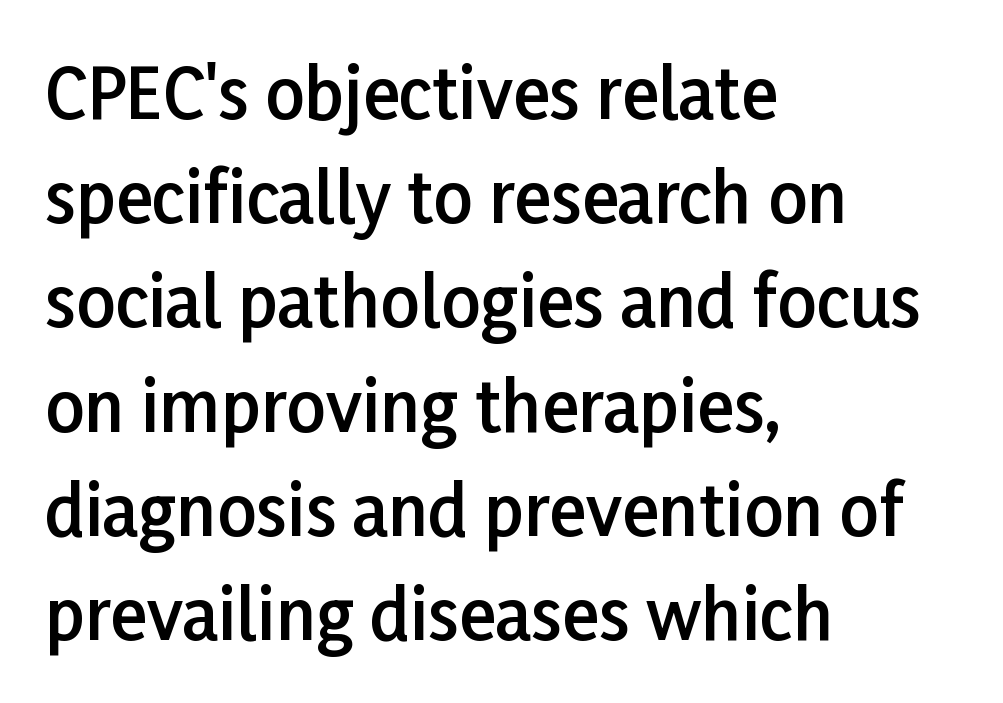
Layout note: lines flush left. Every letter is mildly thick-stroked: semibold rather than bold. The designer left line spacing at the default. Notice how the stems are strictly vertical — no italics here. This sample uses a sans-serif face.
